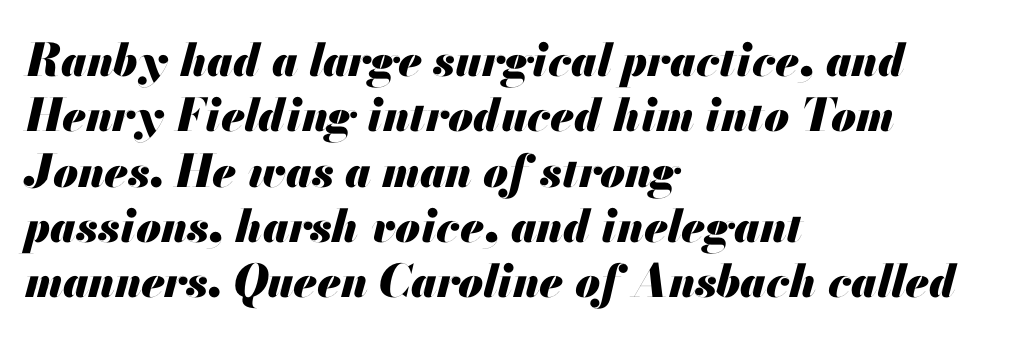
The image shows 45 px heavy type, italic (leaning right); set left-aligned, line spacing 1.23x, normal letter spacing, not underlined; medium stroke contrast and a small x-height.
